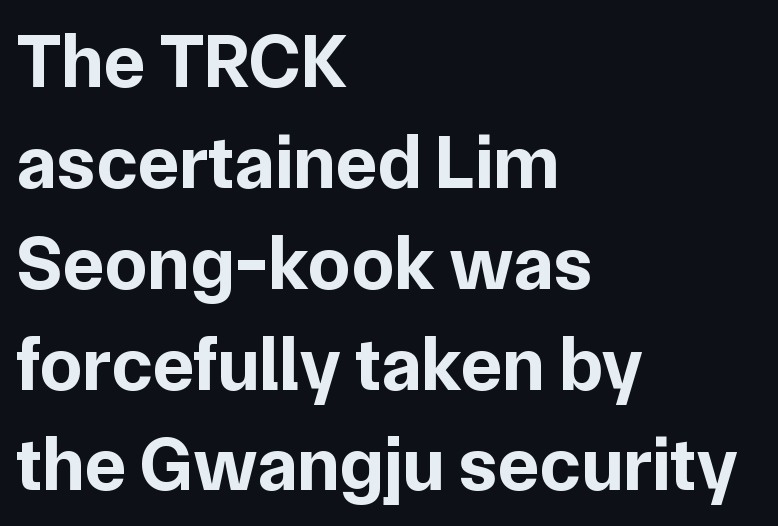
Q: Is the text bold? A: Yes.
Q: Is the text italic (slanted)? A: No, it is upright.
Q: Is the typeface a serif or a sans-serif typeface? A: Sans-serif.
Q: Is the text underlined? A: No.
Q: How is the paragraph aligned? A: Left-aligned.
Q: Is the spacing between letters normal or unusually wide? A: Normal.
Q: Is the spacing between lines tight, normal or loose? A: Normal.
Q: Width (condensed, normal, or wide)? A: Normal.
Q: Stroke contrast? A: Low.
Q: x-height? A: Medium.
Q: Monospaced? A: No.
